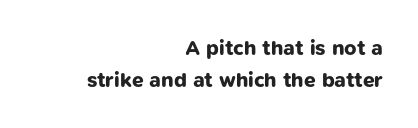
Q: Is the text bold? A: Yes.
Q: Is the text underlined? A: No.
Q: How is the paragraph aligned? A: Right-aligned.
Q: Is the spacing between letters normal or unusually wide? A: Normal.
Q: Is the spacing between lines tight, normal or loose? A: Normal.
